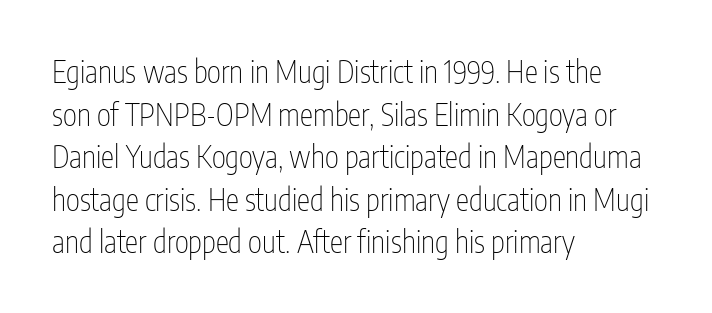
{"serif": "no", "italic": "no", "bold": "no", "weight": "thin", "width": "condensed", "stroke_contrast": "low", "x_height": "medium", "monospaced": "no", "underline": "no", "align": "left", "line_spacing": "normal", "line_spacing_ratio": 1.42, "letter_spacing": "normal", "letter_spacing_em": 0.0, "glyph_px": 30}
